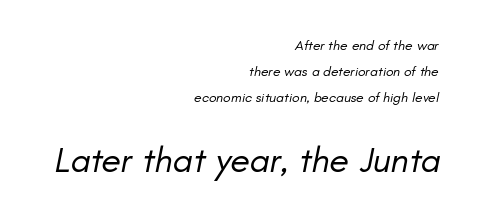
Weight: in the light-to-regular range. This sample uses plain, unmodified letter spacing. The ragged edge is on the left, which tells us the setting is flush right. Proportional: the letters do not fall into vertical columns.
